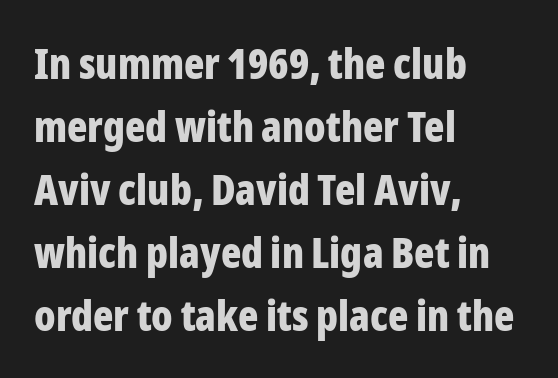
The designer left line spacing at the default. Nothing sits at the stroke ends, so this counts as sans-serif. Is this a fixed-width face? No — the glyphs have proportional, varying widths. The baseline area is clear. Unlike italic type, these characters show no tilt at all.
